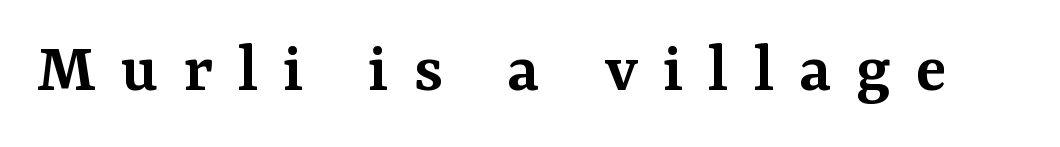
The image shows 72 px semibold serif type, upright; set unusually wide letter spacing (+0.35 em), not underlined; medium stroke contrast and a medium x-height.
